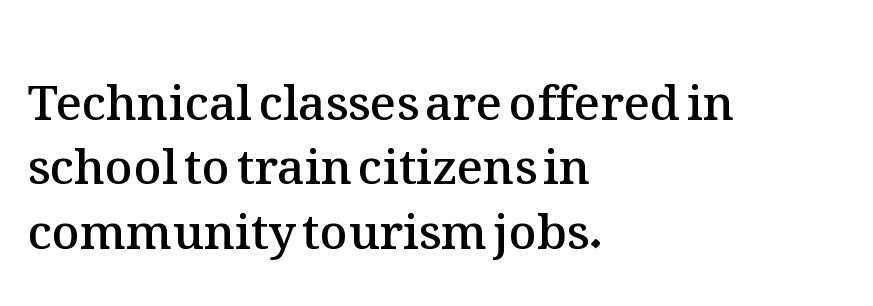
{"italic": "no", "bold": "semi", "weight": "semibold", "width": "normal", "stroke_contrast": "medium", "x_height": "medium", "monospaced": "no", "underline": "no", "align": "left", "line_spacing": "normal", "line_spacing_ratio": 1.34, "letter_spacing": "normal", "letter_spacing_em": 0.0, "glyph_px": 48}
